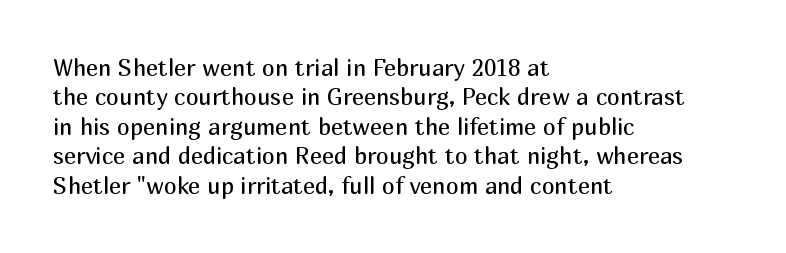
{"italic": "no", "bold": "no", "underline": "no", "align": "left", "line_spacing": "normal", "line_spacing_ratio": 1.28, "letter_spacing": "normal", "letter_spacing_em": 0.0, "glyph_px": 23}
